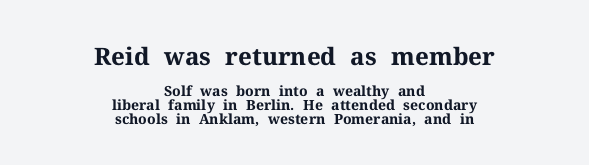
{"italic": "no", "bold": "yes", "underline": "no", "align": "center", "line_spacing": "tight", "line_spacing_ratio": 0.97, "letter_spacing": "normal", "letter_spacing_em": 0.0, "larger_block": "first", "size_ratio": 1.71, "glyph_px": 24}
